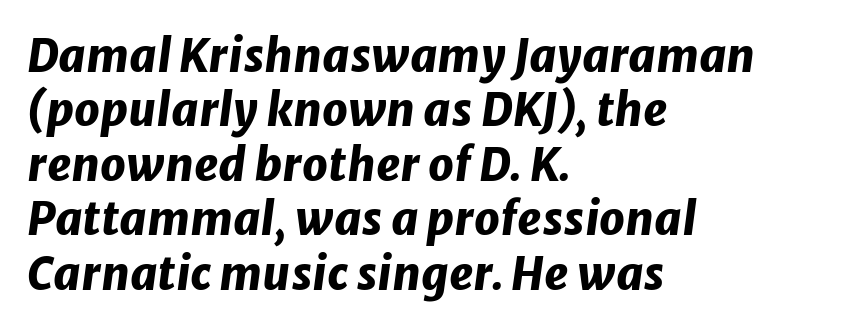
The image shows 45 px heavy type, italic (leaning right); set left-aligned, line spacing 1.21x, normal letter spacing, not underlined; low stroke contrast and a medium x-height.
